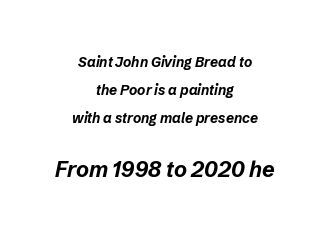
{"italic": "yes", "lean": "right", "slant_degrees": 12, "bold": "yes", "underline": "no", "align": "center", "line_spacing": "loose", "line_spacing_ratio": 2.01, "letter_spacing": "normal", "letter_spacing_em": 0.0, "larger_block": "second", "size_ratio": 1.57, "glyph_px": 22}
